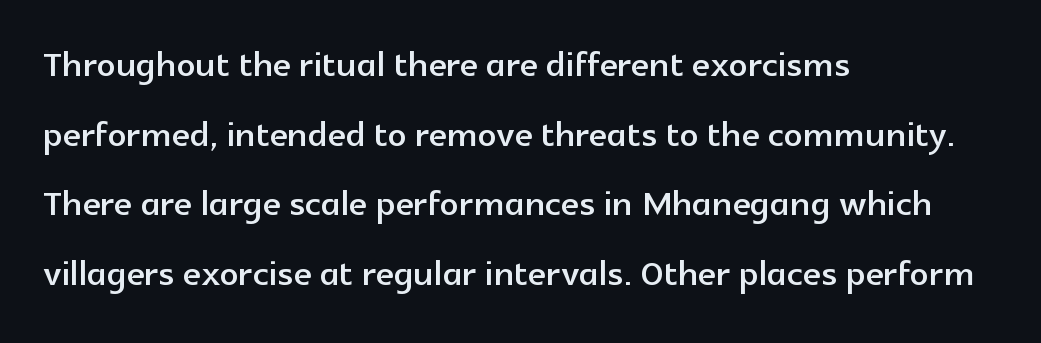
Q: Is the text italic (slanted)? A: No, it is upright.
Q: Is the typeface a serif or a sans-serif typeface? A: Sans-serif.
Q: Is the text underlined? A: No.
Q: How is the paragraph aligned? A: Left-aligned.
Q: Is the spacing between letters normal or unusually wide? A: Normal.
Q: Is the spacing between lines tight, normal or loose? A: Normal.
Q: Width (condensed, normal, or wide)? A: Normal.
Q: x-height? A: Medium.
Q: Monospaced? A: No.
